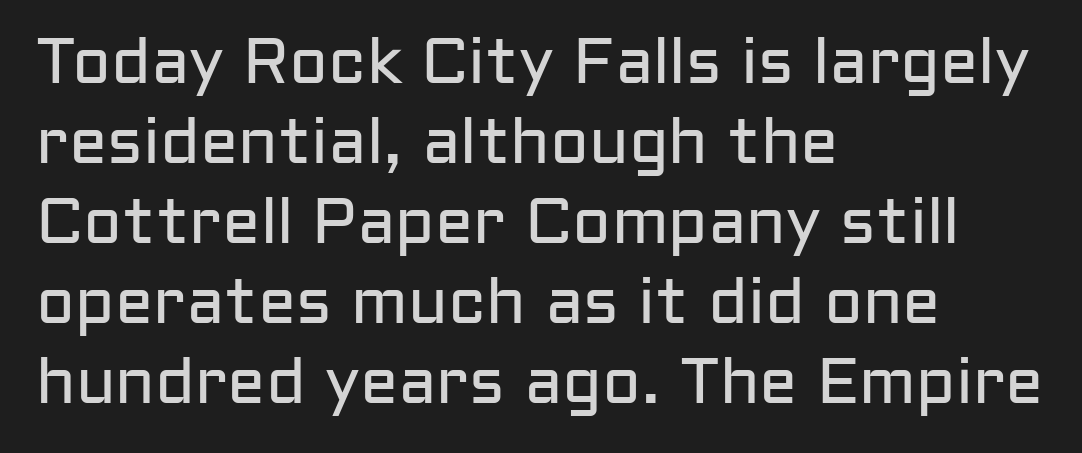
The image shows 64 px regular-weight sans-serif type, upright; set left-aligned, normal line spacing (1.25x), normal letter spacing, not underlined; low stroke contrast and a medium x-height.
